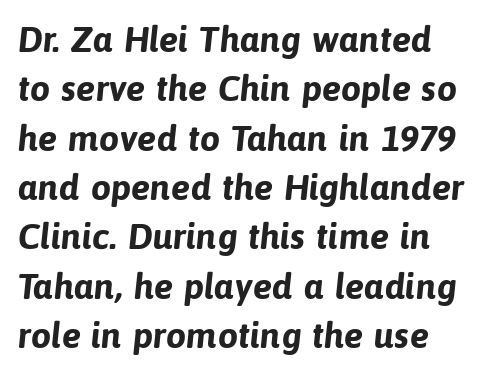
{"serif": "no", "bold": "yes", "weight": "bold", "width": "normal", "stroke_contrast": "low", "x_height": "medium", "monospaced": "no", "underline": "no", "line_spacing": "normal", "line_spacing_ratio": 1.37, "letter_spacing": "normal", "letter_spacing_em": 0.0, "glyph_px": 36}
